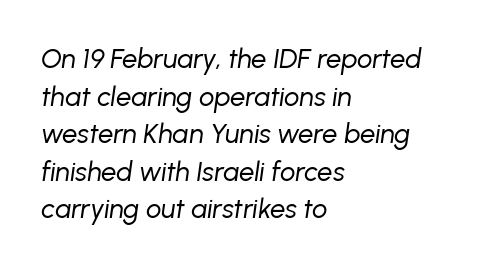
Q: Is the text bold? A: No.
Q: Is the text italic (slanted)? A: Yes, it leans right by about 8 degrees.
Q: Is the text underlined? A: No.
Q: How is the paragraph aligned? A: Left-aligned.
Q: Is the spacing between letters normal or unusually wide? A: Normal.
Q: Is the spacing between lines tight, normal or loose? A: Normal.
